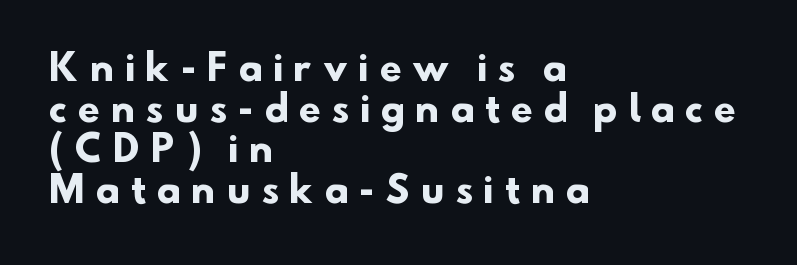
These lines are rendered in a variable-pitch font. Serifs: no, the terminals of the letterforms are clean. Underlining? Definitely not there. Substantial extra tracking has been applied to these lines. The sample has been set heavy, in full bold.
